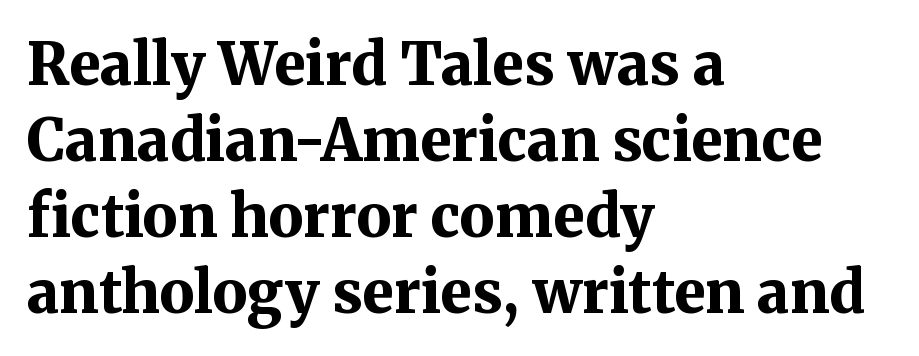
Q: Is the text bold? A: Yes.
Q: Is the text italic (slanted)? A: No, it is upright.
Q: Is the typeface a serif or a sans-serif typeface? A: Serif.
Q: Is the text underlined? A: No.
Q: How is the paragraph aligned? A: Left-aligned.
Q: Is the spacing between letters normal or unusually wide? A: Normal.
Q: Is the spacing between lines tight, normal or loose? A: Normal.
Q: Width (condensed, normal, or wide)? A: Normal.
Q: Stroke contrast? A: Medium.
Q: x-height? A: Medium.
Q: Monospaced? A: No.
